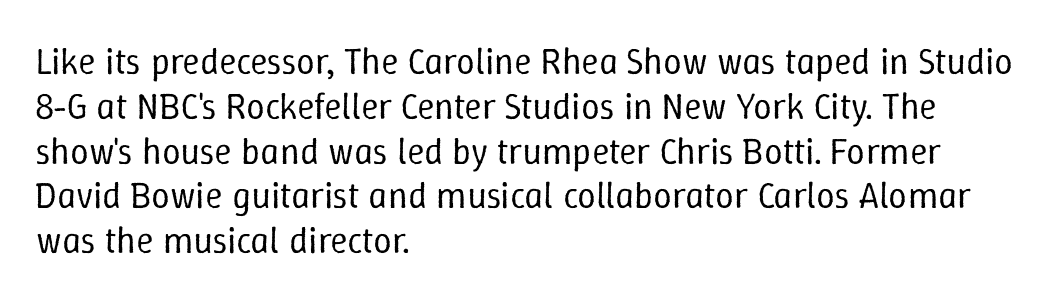
{"italic": "no", "bold": "no", "weight": "regular", "width": "normal", "stroke_contrast": "low", "x_height": "medium", "monospaced": "no", "underline": "no", "align": "left", "line_spacing_ratio": 1.21, "letter_spacing": "normal", "letter_spacing_em": 0.0, "glyph_px": 37}
